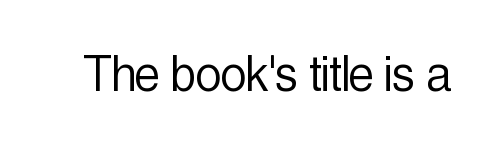
Q: Is the text bold? A: No.
Q: Is the text italic (slanted)? A: No, it is upright.
Q: Is the typeface a serif or a sans-serif typeface? A: Sans-serif.
Q: Is the text underlined? A: No.
Q: Is the spacing between letters normal or unusually wide? A: Normal.
Q: Width (condensed, normal, or wide)? A: Condensed.
Q: x-height? A: Medium.
Q: Monospaced? A: No.
